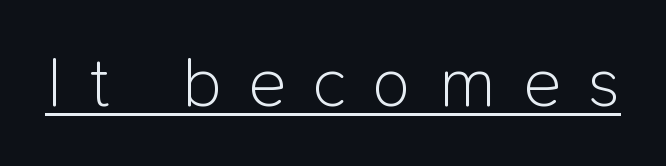
The image shows 70 px light sans-serif type, upright; set unusually wide letter spacing (+0.39 em), underlined; low stroke contrast and a medium x-height.
